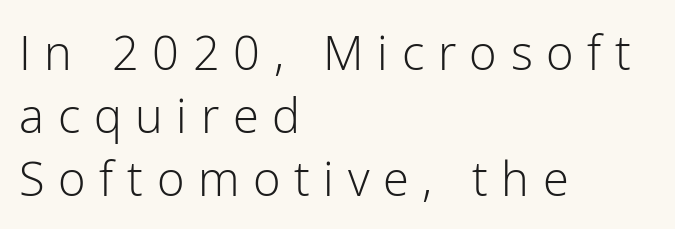
The image shows 47 px light sans-serif type, upright; set left-aligned, normal line spacing (1.34x), unusually wide letter spacing (+0.29 em), not underlined; low stroke contrast and a medium x-height.
